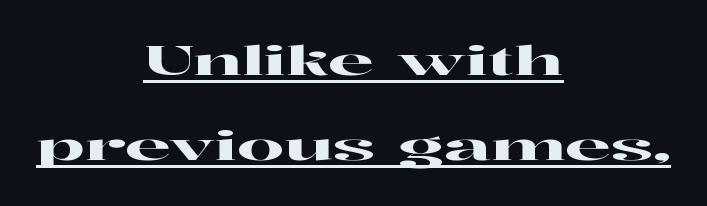
You could fit nearly another row in the gap between these rows. The glyphs in this specimen are seriffed. In designer terms, the underline attribute is active on this setting. Compared with typical body copy, the letter spacing here is the same. Each letter keeps its own natural width here, so spacing adapts to shape. Ascenders rise straight up at ninety degrees.
